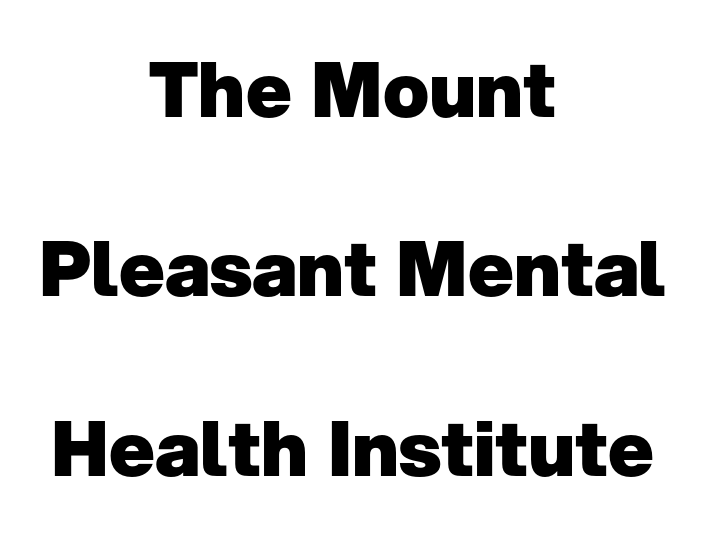
The type family on display is of the sans-serif kind. The lines are spread far apart with generous leading. No italicization has been applied; the sample stays upright. Spacing verdict: proportional, widths tailored to each character. Strokes here are thick enough to call this a true bold. Nobody drew a line under any word here.
